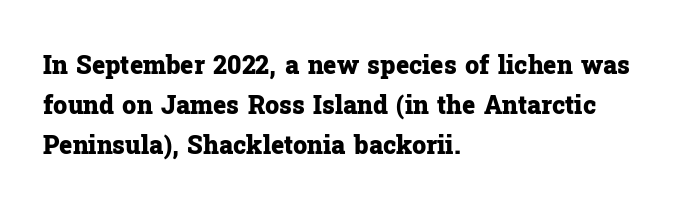
The image shows 25 px bold type, upright; set left-aligned, normal line spacing (1.6x), normal letter spacing, not underlined.
